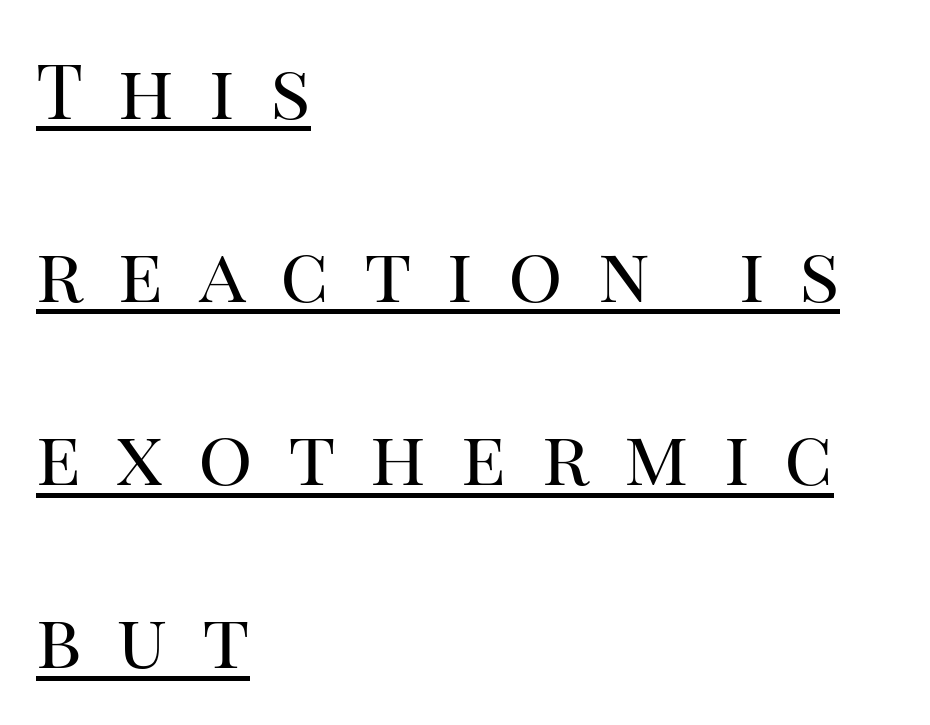
Q: Is the text bold? A: No.
Q: Is the text italic (slanted)? A: No, it is upright.
Q: Is the typeface a serif or a sans-serif typeface? A: Serif.
Q: Is the text underlined? A: Yes.
Q: How is the paragraph aligned? A: Left-aligned.
Q: Is the spacing between letters normal or unusually wide? A: Unusually wide.
Q: Is the spacing between lines tight, normal or loose? A: Loose.
Q: Width (condensed, normal, or wide)? A: Normal.
Q: Stroke contrast? A: High.
Q: x-height? A: Large.
Q: Monospaced? A: No.
